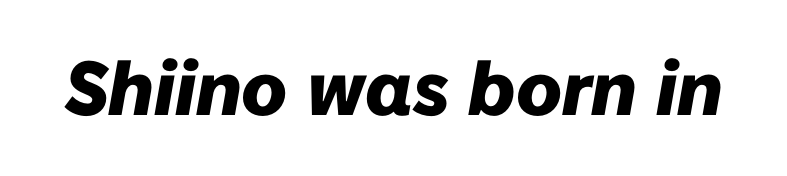
{"italic": "yes", "lean": "right", "slant_degrees": 10, "bold": "yes", "weight": "heavy", "width": "normal", "stroke_contrast": "low", "x_height": "medium", "monospaced": "no", "underline": "no", "letter_spacing": "normal", "letter_spacing_em": 0.0, "glyph_px": 76}
